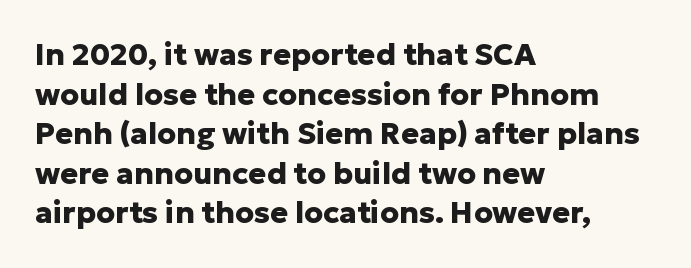
Q: Is the text bold? A: Yes.
Q: Is the text italic (slanted)? A: No, it is upright.
Q: Is the typeface a serif or a sans-serif typeface? A: Sans-serif.
Q: Is the text underlined? A: No.
Q: How is the paragraph aligned? A: Left-aligned.
Q: Is the spacing between letters normal or unusually wide? A: Normal.
Q: Is the spacing between lines tight, normal or loose? A: Normal.
Q: Width (condensed, normal, or wide)? A: Normal.
Q: Stroke contrast? A: Low.
Q: x-height? A: Medium.
Q: Monospaced? A: No.
